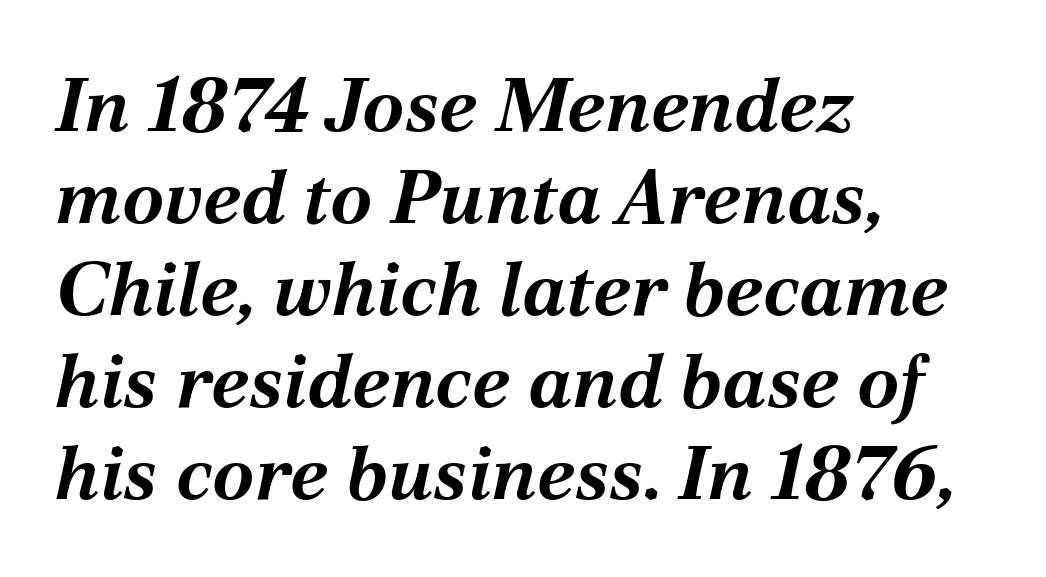
The image shows 76 px bold type, italic (leaning right); set left-aligned, line spacing 1.21x, normal letter spacing, not underlined; medium stroke contrast and a medium x-height.
